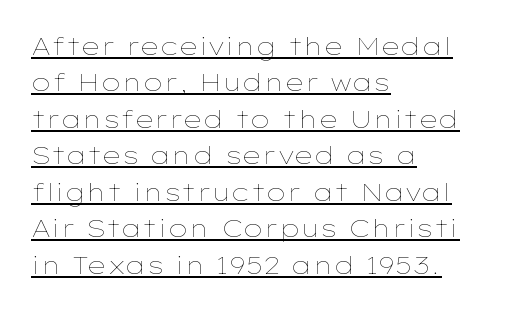
The image shows 24 px text type, upright; set left-aligned, normal line spacing (1.52x), normal letter spacing, underlined.
